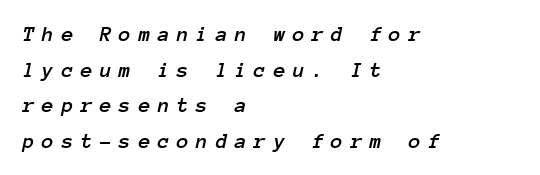
The image shows 22 px text type, italic (leaning right); set left-aligned, normal line spacing (1.62x), unusually wide letter spacing (+0.33 em), not underlined.
